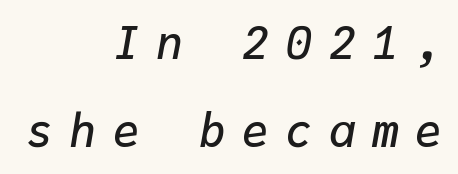
Type without underlining. Reading down the block, your eye finds every line finishing at a fixed right position. How would I describe the line gaps? Wide and relaxed. I'd describe the lettering as semibold — firm but not a full bold. Does extra space separate the letters? Yes, quite a lot of it. The specimen reads as italic at a glance.
